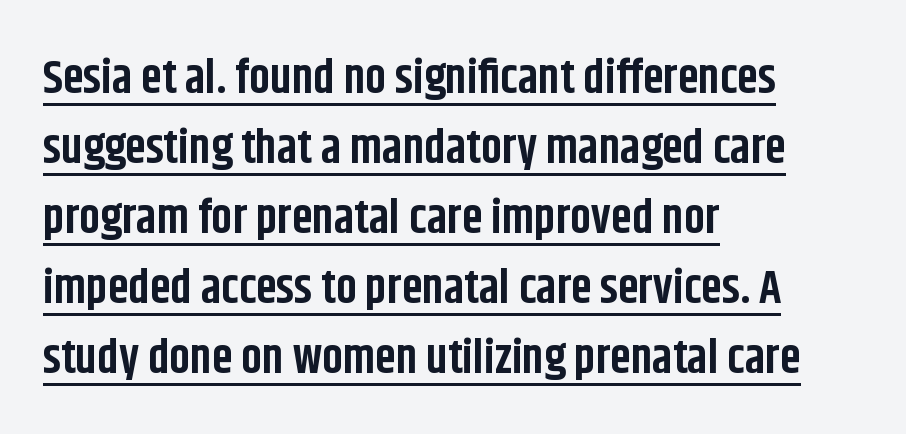
{"serif": "no", "italic": "no", "bold": "yes", "weight": "bold", "width": "condensed", "stroke_contrast": "low", "x_height": "large", "monospaced": "no", "underline": "yes", "align": "left", "line_spacing": "normal", "line_spacing_ratio": 1.49, "letter_spacing": "normal", "letter_spacing_em": 0.0, "glyph_px": 47}
